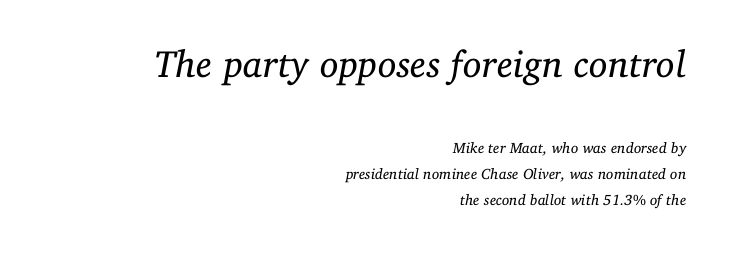
Q: Is the text bold? A: No.
Q: Is the text italic (slanted)? A: Yes, it leans right by about 11 degrees.
Q: Is the typeface a serif or a sans-serif typeface? A: Serif.
Q: Is the text underlined? A: No.
Q: How is the paragraph aligned? A: Right-aligned.
Q: Is the spacing between letters normal or unusually wide? A: Normal.
Q: Which block of text is set in a larger size, the first (top) or the second (bottom)? A: The first (top) one.
Q: Width (condensed, normal, or wide)? A: Normal.
Q: Stroke contrast? A: Low.
Q: x-height? A: Medium.
Q: Monospaced? A: No.
